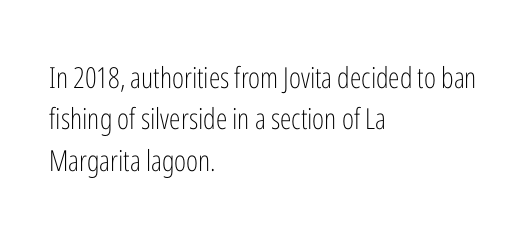
Q: Is the text bold? A: No.
Q: Is the text italic (slanted)? A: No, it is upright.
Q: Is the typeface a serif or a sans-serif typeface? A: Sans-serif.
Q: Is the text underlined? A: No.
Q: How is the paragraph aligned? A: Left-aligned.
Q: Is the spacing between letters normal or unusually wide? A: Normal.
Q: Is the spacing between lines tight, normal or loose? A: Normal.
Q: Width (condensed, normal, or wide)? A: Condensed.
Q: Stroke contrast? A: Low.
Q: x-height? A: Medium.
Q: Monospaced? A: No.
